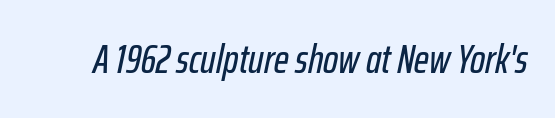
The image shows 40 px condensed type, italic (leaning right); set normal letter spacing, not underlined; low stroke contrast and a medium x-height.
